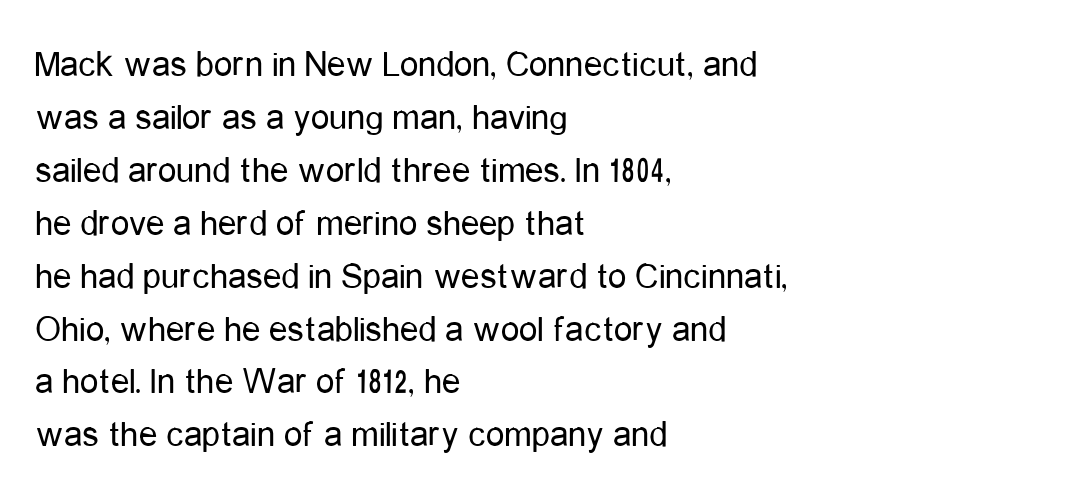
Look at the tracking — it's just the regular setting, nothing added. Posture: upright roman. Honestly, there is no underline to notice here at all. Horizontally, the lines are justified to the leading edge only. The passage shown stacks its lines at a standard gap.
